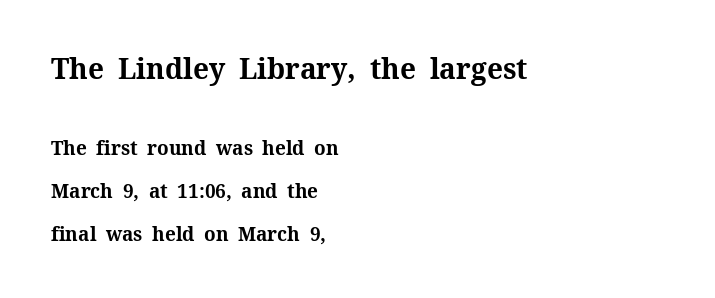
The image shows 28 px bold serif type, upright; set left-aligned, loose line spacing (2.25x), normal letter spacing, not underlined; the first (top) block is 1.47x larger; medium stroke contrast and a medium x-height.
